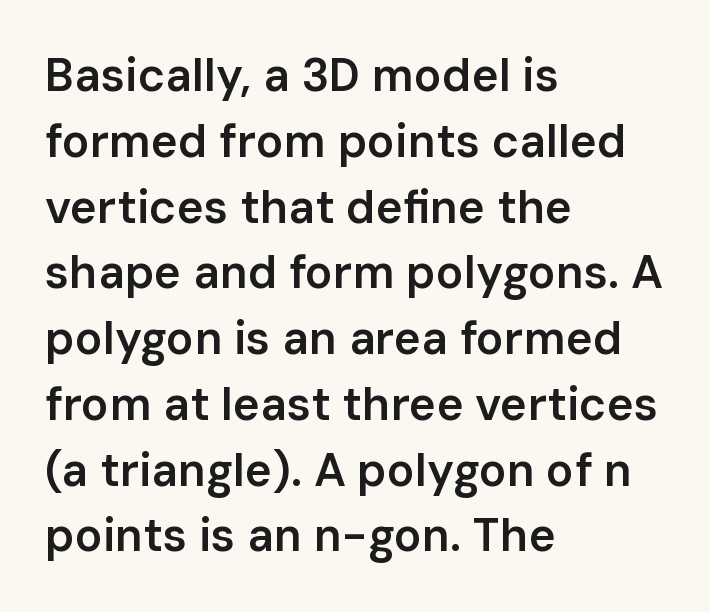
{"serif": "no", "italic": "no", "bold": "semi", "weight": "semibold", "width": "normal", "stroke_contrast": "low", "x_height": "medium", "monospaced": "no", "underline": "no", "align": "left", "line_spacing": "normal", "line_spacing_ratio": 1.43, "letter_spacing": "normal", "letter_spacing_em": 0.0, "glyph_px": 46}
